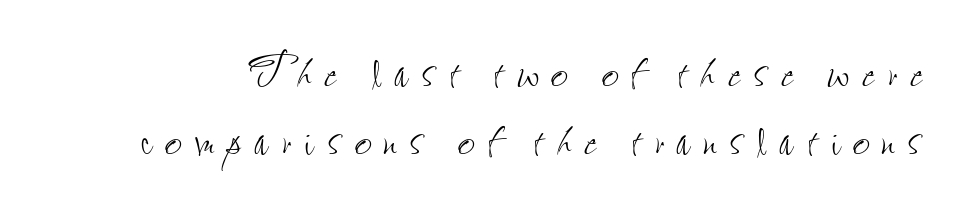
Q: Is the text bold? A: No.
Q: Is the text italic (slanted)? A: Yes.
Q: Is the text underlined? A: No.
Q: Is the spacing between letters normal or unusually wide? A: Unusually wide.
Q: Is the spacing between lines tight, normal or loose? A: Tight.
Q: Width (condensed, normal, or wide)? A: Condensed.
Q: Stroke contrast? A: Low.
Q: x-height? A: Small.
Q: Monospaced? A: No.
